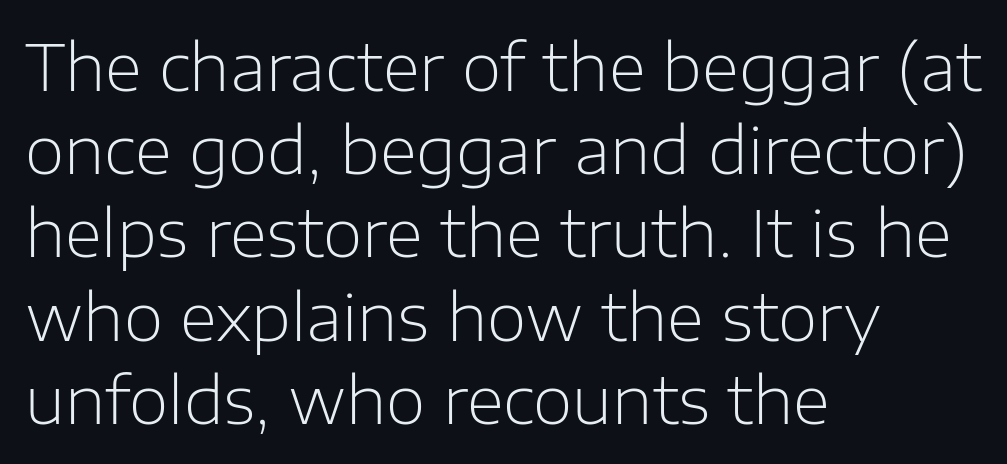
The image shows 64 px light sans-serif type, upright; set left-aligned, normal line spacing (1.3x), normal letter spacing, not underlined; low stroke contrast and a medium x-height.
